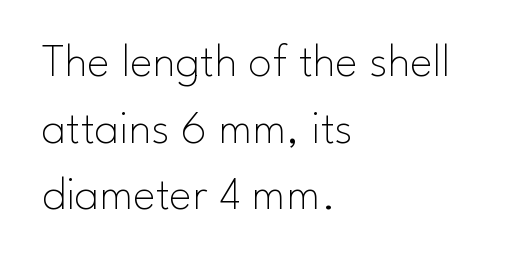
Q: Is the text bold? A: No.
Q: Is the text italic (slanted)? A: No, it is upright.
Q: Is the typeface a serif or a sans-serif typeface? A: Sans-serif.
Q: Is the text underlined? A: No.
Q: How is the paragraph aligned? A: Left-aligned.
Q: Is the spacing between letters normal or unusually wide? A: Normal.
Q: Is the spacing between lines tight, normal or loose? A: Normal.
Q: Width (condensed, normal, or wide)? A: Normal.
Q: Stroke contrast? A: Low.
Q: x-height? A: Small.
Q: Monospaced? A: No.
